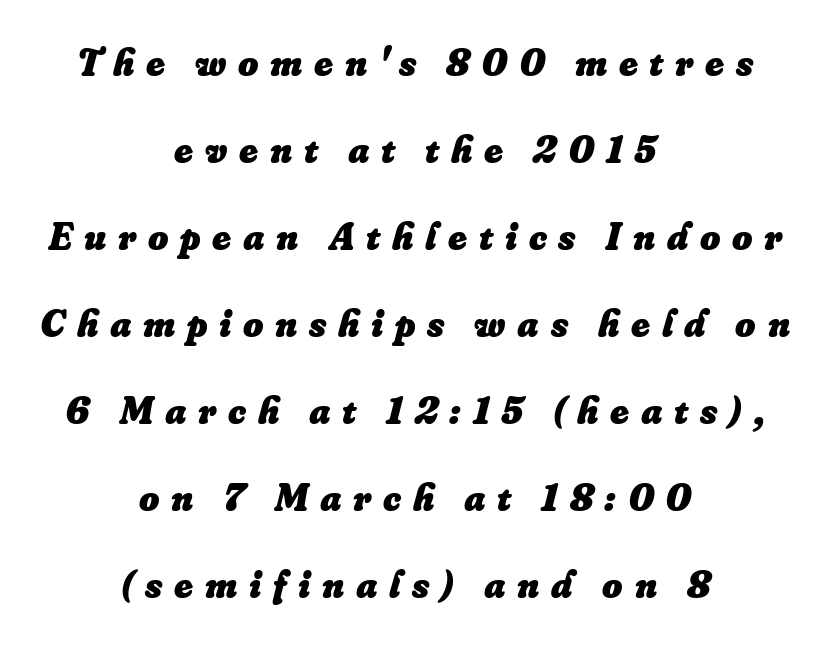
{"italic": "yes", "lean": "right", "slant_degrees": 16, "bold": "yes", "weight": "heavy", "width": "normal", "stroke_contrast": "low", "x_height": "small", "monospaced": "no", "underline": "no", "align": "center", "line_spacing": "loose", "line_spacing_ratio": 2.23, "letter_spacing": "wide", "letter_spacing_em": 0.3, "glyph_px": 39}
